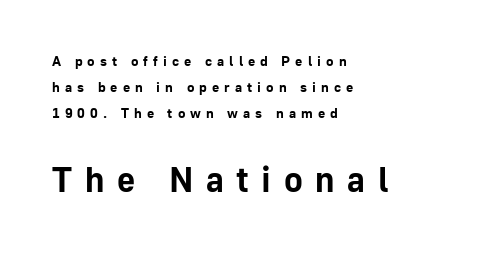
The image shows 35 px bold sans-serif type, upright; set left-aligned, line spacing 1.84x, unusually wide letter spacing (+0.36 em), not underlined; the second (bottom) block is 2.5x larger; low stroke contrast and a medium x-height.
